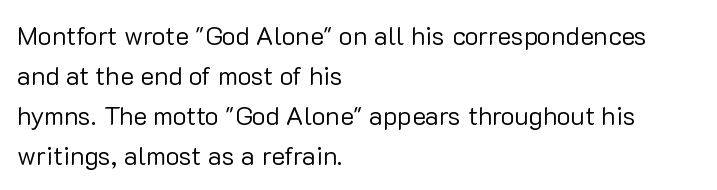
{"italic": "no", "bold": "no", "underline": "no", "align": "left", "line_spacing": "normal", "line_spacing_ratio": 1.54, "letter_spacing": "normal", "letter_spacing_em": 0.0, "glyph_px": 26}
